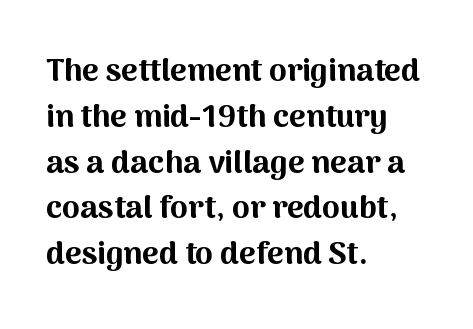
{"serif": "no", "italic": "no", "bold": "yes", "weight": "bold", "width": "normal", "stroke_contrast": "medium", "x_height": "medium", "monospaced": "no", "underline": "no", "align": "left", "line_spacing": "normal", "line_spacing_ratio": 1.43, "letter_spacing": "normal", "letter_spacing_em": 0.0, "glyph_px": 32}
